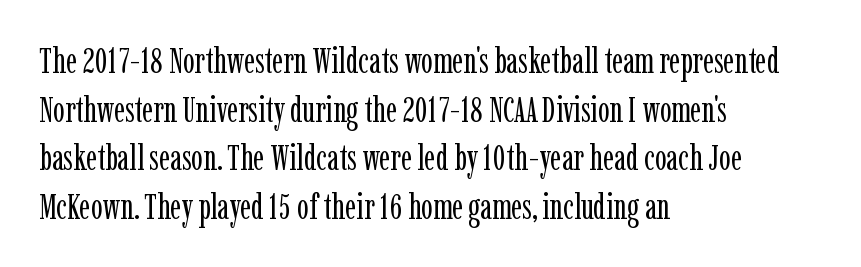
{"serif": "yes", "italic": "no", "bold": "no", "weight": "regular", "width": "condensed", "stroke_contrast": "low", "x_height": "medium", "monospaced": "no", "underline": "no", "align": "left", "line_spacing": "normal", "line_spacing_ratio": 1.39, "letter_spacing": "normal", "letter_spacing_em": 0.0, "glyph_px": 35}
